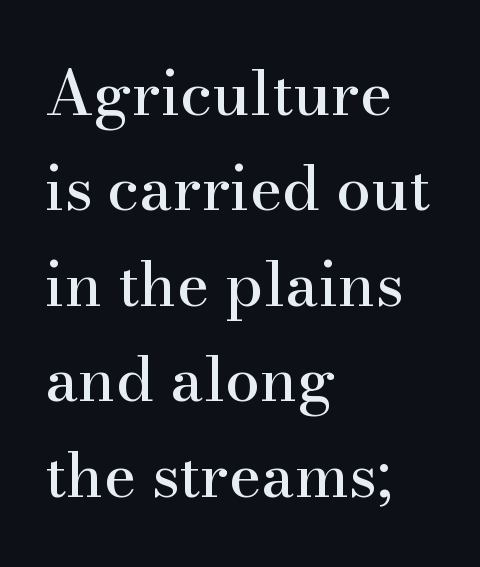
Q: Is the text italic (slanted)? A: No, it is upright.
Q: Is the typeface a serif or a sans-serif typeface? A: Serif.
Q: Is the text underlined? A: No.
Q: How is the paragraph aligned? A: Left-aligned.
Q: Is the spacing between letters normal or unusually wide? A: Normal.
Q: Is the spacing between lines tight, normal or loose? A: Normal.
Q: Width (condensed, normal, or wide)? A: Normal.
Q: Stroke contrast? A: High.
Q: x-height? A: Small.
Q: Monospaced? A: No.
